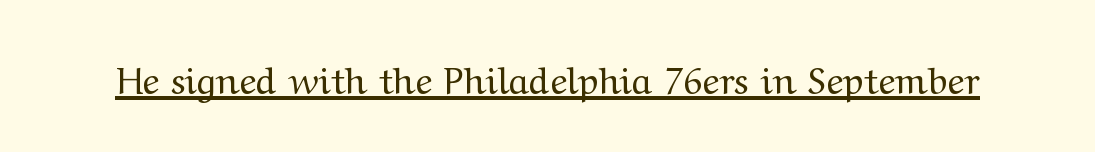
The image shows 37 px regular-weight, wide serif type, upright; set normal letter spacing, underlined; medium stroke contrast and a medium x-height.
